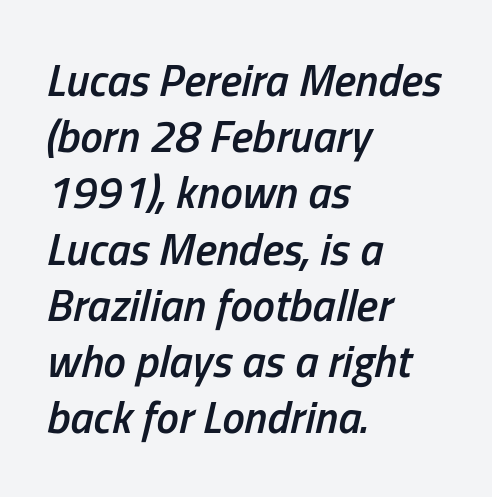
Q: Is the text bold? A: Semi-bold.
Q: Is the text italic (slanted)? A: Yes, it leans right by about 13 degrees.
Q: Is the text underlined? A: No.
Q: How is the paragraph aligned? A: Left-aligned.
Q: Is the spacing between letters normal or unusually wide? A: Normal.
Q: Is the spacing between lines tight, normal or loose? A: Normal.
Q: Width (condensed, normal, or wide)? A: Condensed.
Q: Stroke contrast? A: Low.
Q: x-height? A: Medium.
Q: Monospaced? A: No.
